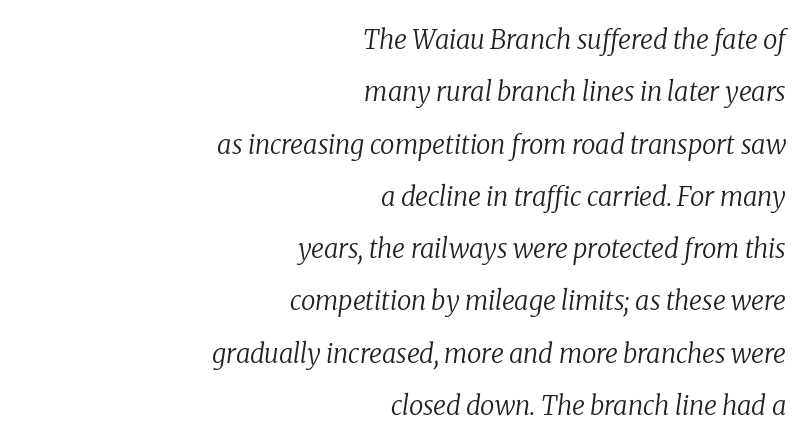
Q: Is the text bold? A: No.
Q: Is the text italic (slanted)? A: Yes, it leans right by about 8 degrees.
Q: Is the text underlined? A: No.
Q: How is the paragraph aligned? A: Right-aligned.
Q: Is the spacing between letters normal or unusually wide? A: Normal.
Q: Is the spacing between lines tight, normal or loose? A: Loose.
